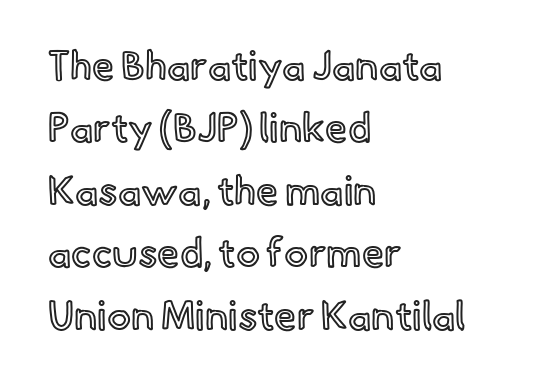
Think of a printed novel: that variable character pitch is what you see here. The paragraph shown leans on its left margin. Successive baselines arrive at the customary interval. If you drew a line through each stem, it would be perfectly vertical. The rendering keeps characters at their native spacing.
